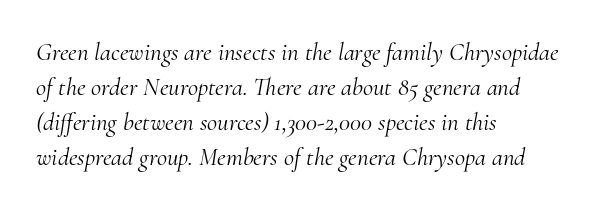
In terms of posture, this sample is oblique. This rendering leaves character spacing at its baseline value. Stem width sits at or under what a default text font uses. The passage is arranged the way most books set body copy — flush left. The glyphs are unaccompanied by any horizontal stroke below them.
